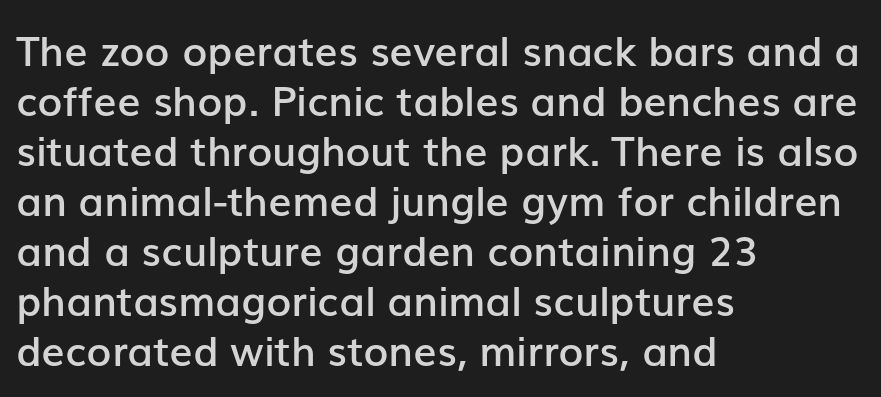
Moderately thickened strokes mark this as semibold type. Nothing sits at the stroke ends, so this counts as sans-serif. A typesetter would mark this as roman, not italic. The passage shown has conventional tracking throughout. Unmarked baselines from the first word to the last.
